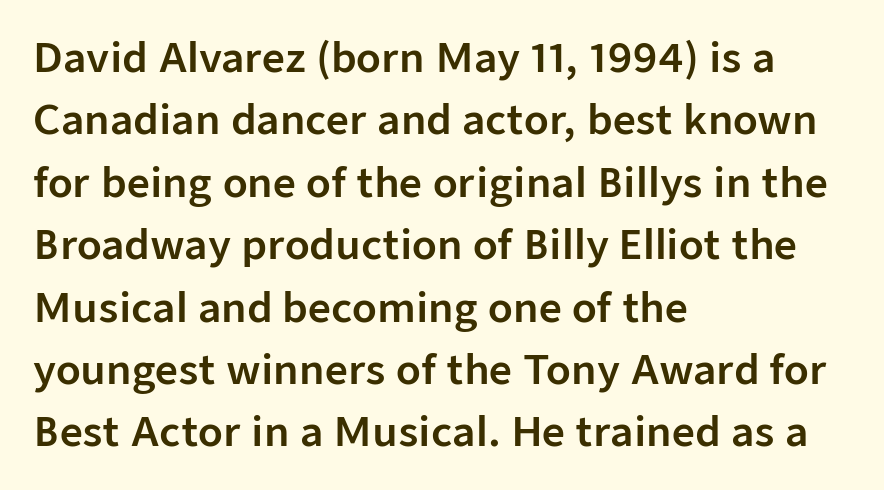
The image shows 40 px sans-serif type, upright; set left-aligned, normal line spacing (1.56x), normal letter spacing, not underlined; low stroke contrast and a medium x-height.
